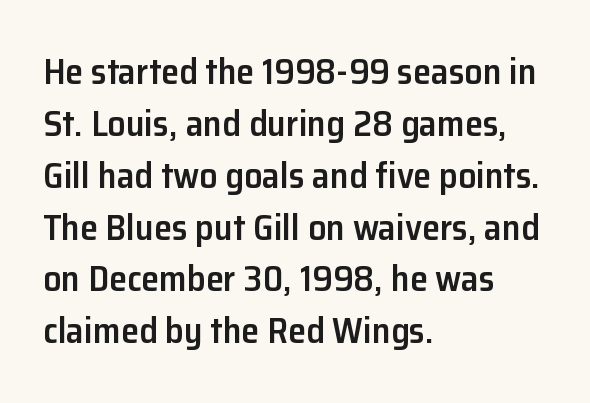
Q: Is the text bold? A: Semi-bold.
Q: Is the text italic (slanted)? A: No, it is upright.
Q: Is the typeface a serif or a sans-serif typeface? A: Sans-serif.
Q: Is the text underlined? A: No.
Q: How is the paragraph aligned? A: Left-aligned.
Q: Is the spacing between letters normal or unusually wide? A: Normal.
Q: Is the spacing between lines tight, normal or loose? A: Normal.
Q: Width (condensed, normal, or wide)? A: Normal.
Q: Stroke contrast? A: Low.
Q: x-height? A: Medium.
Q: Monospaced? A: No.
